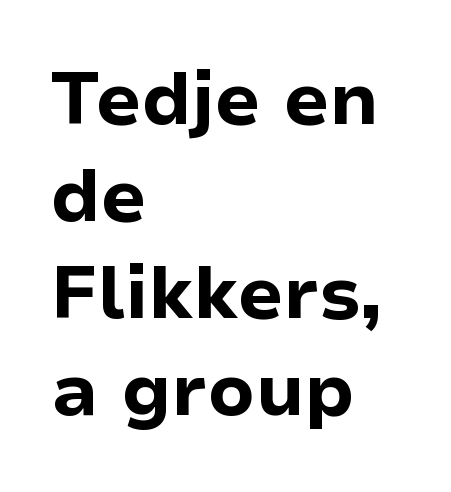
The image shows 73 px bold sans-serif type, upright; set left-aligned, normal line spacing (1.33x), normal letter spacing, not underlined; low stroke contrast and a medium x-height.
